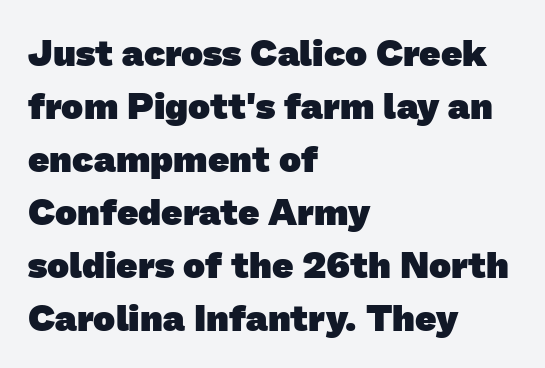
The image shows 37 px heavy sans-serif type; set left-aligned, normal line spacing (1.43x), normal letter spacing, not underlined; low stroke contrast and a medium x-height.
